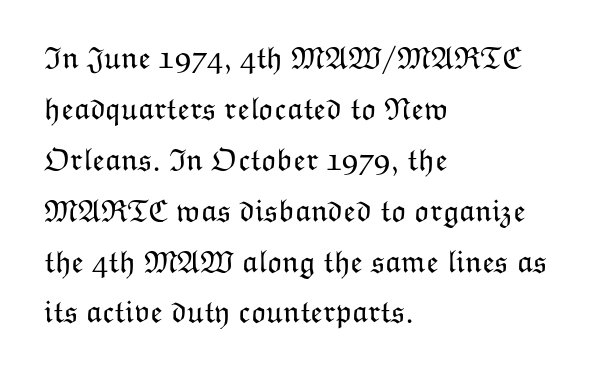
A normal amount of white space separates one row of letters from the next. Spacing verdict: proportional, widths tailored to each character. Ink coverage per letter is moderate at most. The passage is arranged the way most books set body copy — flush left. Posture: upright roman. Each row of text sits above clean, open space.
